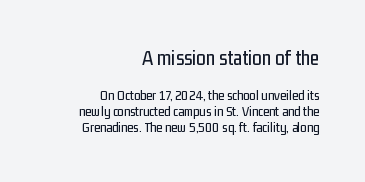
Q: Is the text italic (slanted)? A: No, it is upright.
Q: Is the text underlined? A: No.
Q: How is the paragraph aligned? A: Right-aligned.
Q: Is the spacing between letters normal or unusually wide? A: Normal.
Q: Is the spacing between lines tight, normal or loose? A: Tight.
Q: Which block of text is set in a larger size, the first (top) or the second (bottom)? A: The first (top) one.
